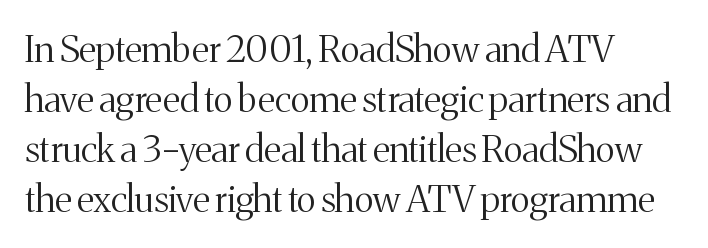
{"serif": "yes", "italic": "no", "bold": "no", "weight": "light", "width": "normal", "stroke_contrast": "medium", "x_height": "medium", "monospaced": "no", "underline": "no", "align": "left", "line_spacing": "normal", "line_spacing_ratio": 1.35, "letter_spacing": "normal", "letter_spacing_em": 0.0, "glyph_px": 37}
